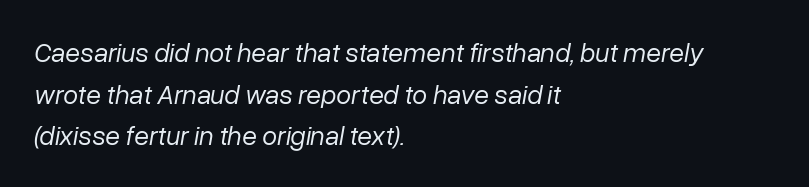
{"italic": "yes", "lean": "right", "slant_degrees": 10, "bold": "no", "underline": "no", "align": "left", "line_spacing": "normal", "line_spacing_ratio": 1.54, "letter_spacing": "normal", "letter_spacing_em": 0.0, "glyph_px": 27}
